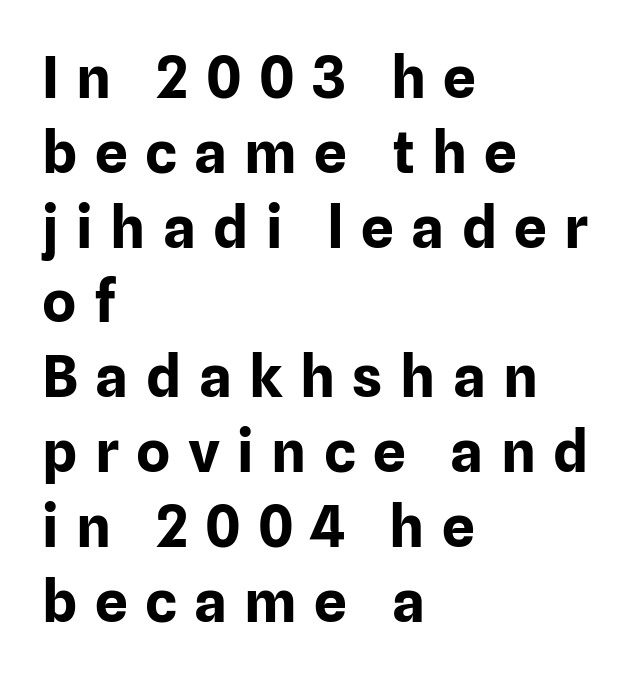
Q: Is the text bold? A: Yes.
Q: Is the text italic (slanted)? A: No, it is upright.
Q: Is the typeface a serif or a sans-serif typeface? A: Sans-serif.
Q: Is the text underlined? A: No.
Q: How is the paragraph aligned? A: Left-aligned.
Q: Is the spacing between letters normal or unusually wide? A: Unusually wide.
Q: Is the spacing between lines tight, normal or loose? A: Normal.
Q: Width (condensed, normal, or wide)? A: Normal.
Q: Stroke contrast? A: Low.
Q: x-height? A: Medium.
Q: Monospaced? A: No.
